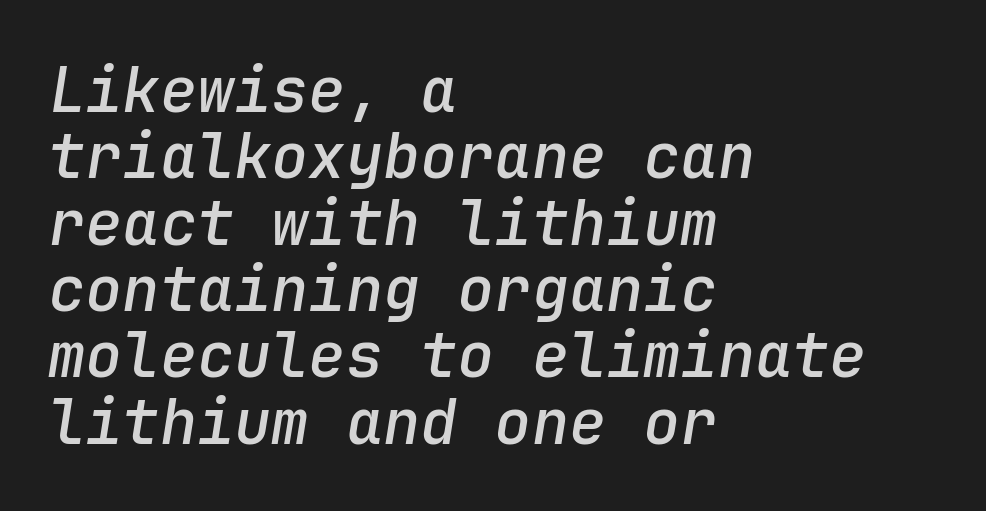
The image shows 62 px semibold type, italic (leaning right), monospaced; set left-aligned, tight line spacing (1.07x), normal letter spacing, not underlined; low stroke contrast and a medium x-height.
